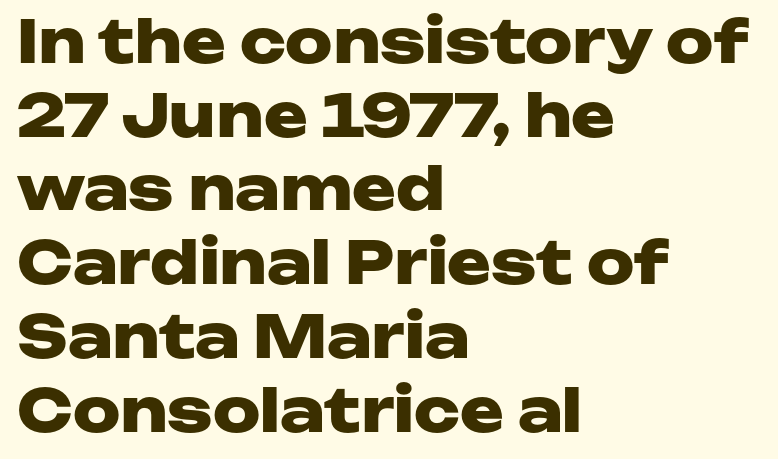
The image shows 59 px heavy, wide sans-serif type, upright; set left-aligned, normal line spacing (1.25x), normal letter spacing, not underlined; low stroke contrast and a medium x-height.
